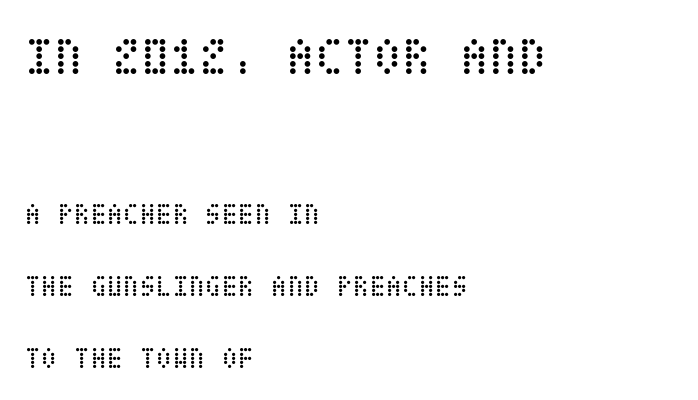
Q: Is the text bold? A: No.
Q: Is the text italic (slanted)? A: No, it is upright.
Q: Is the text underlined? A: No.
Q: How is the paragraph aligned? A: Left-aligned.
Q: Is the spacing between letters normal or unusually wide? A: Normal.
Q: Is the spacing between lines tight, normal or loose? A: Loose.
Q: Which block of text is set in a larger size, the first (top) or the second (bottom)? A: The first (top) one.
Q: Width (condensed, normal, or wide)? A: Condensed.
Q: Stroke contrast? A: Low.
Q: x-height? A: Large.
